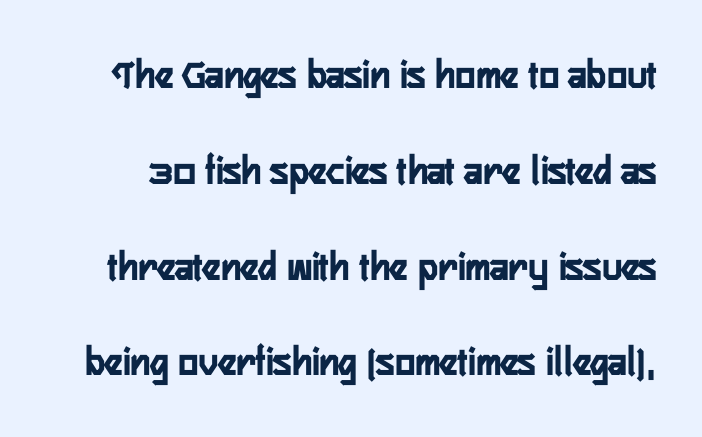
Q: Is the text italic (slanted)? A: No, it is upright.
Q: Is the typeface a serif or a sans-serif typeface? A: Sans-serif.
Q: Is the text underlined? A: No.
Q: Is the spacing between letters normal or unusually wide? A: Normal.
Q: Is the spacing between lines tight, normal or loose? A: Loose.
Q: Width (condensed, normal, or wide)? A: Condensed.
Q: Stroke contrast? A: Low.
Q: x-height? A: Medium.
Q: Monospaced? A: No.
